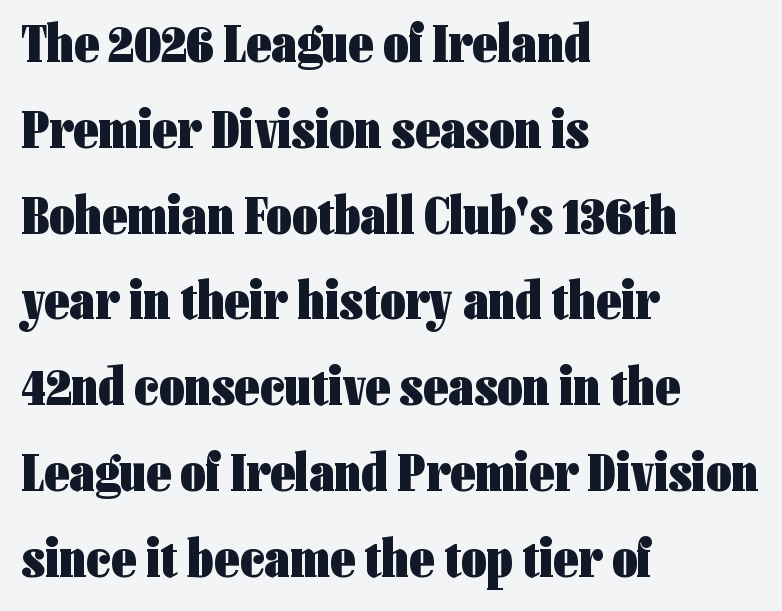
Q: Is the text bold? A: Yes.
Q: Is the text italic (slanted)? A: No, it is upright.
Q: Is the typeface a serif or a sans-serif typeface? A: Sans-serif.
Q: Is the text underlined? A: No.
Q: How is the paragraph aligned? A: Left-aligned.
Q: Is the spacing between letters normal or unusually wide? A: Normal.
Q: Is the spacing between lines tight, normal or loose? A: Normal.
Q: Width (condensed, normal, or wide)? A: Condensed.
Q: Stroke contrast? A: Low.
Q: x-height? A: Medium.
Q: Monospaced? A: No.
